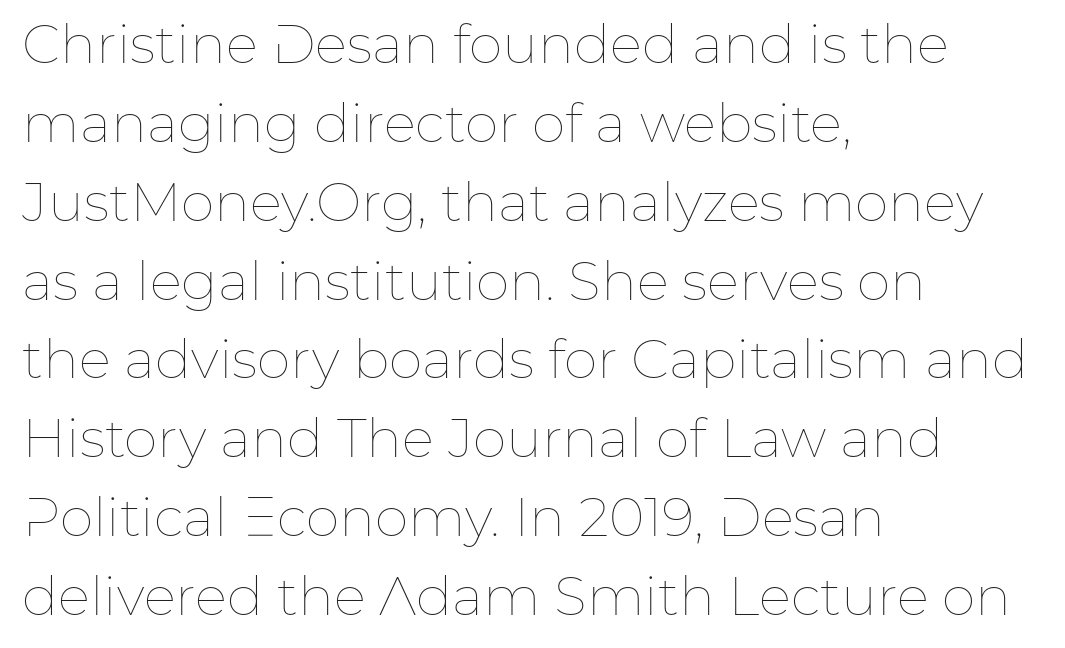
{"italic": "no", "bold": "no", "weight": "thin", "width": "normal", "stroke_contrast": "low", "x_height": "medium", "monospaced": "no", "underline": "no", "align": "left", "line_spacing": "normal", "line_spacing_ratio": 1.46, "letter_spacing": "normal", "letter_spacing_em": 0.0, "glyph_px": 54}
